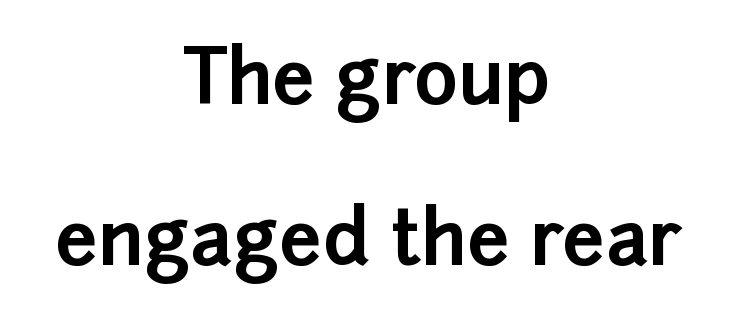
{"serif": "no", "italic": "no", "bold": "yes", "weight": "bold", "width": "normal", "stroke_contrast": "low", "x_height": "medium", "monospaced": "no", "underline": "no", "align": "center", "line_spacing": "loose", "line_spacing_ratio": 2.15, "letter_spacing": "normal", "letter_spacing_em": 0.0, "glyph_px": 75}
